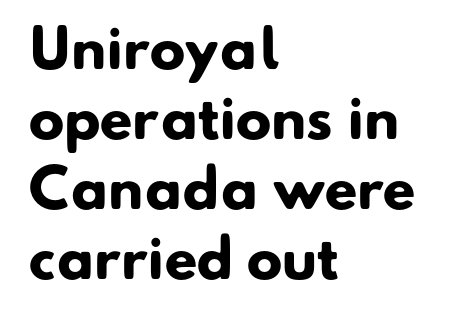
Every letter is thick-stroked: bold, no question. Here the designer chose a conventional face with non-uniform glyph widths. The typesetter chose a ragged-right arrangement here. Honestly, the row spacing looks completely unremarkable.
